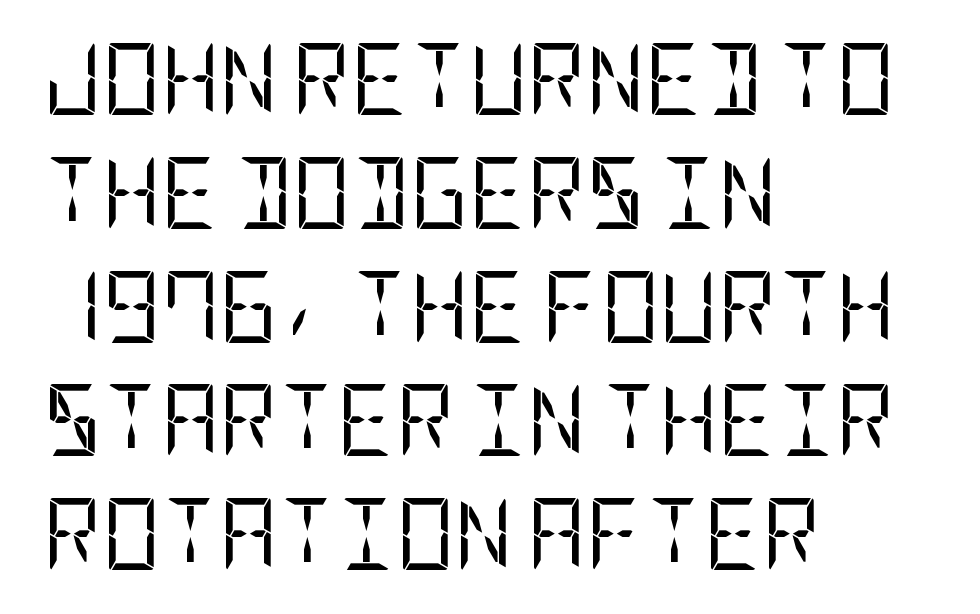
Q: Is the text bold? A: No.
Q: Is the text italic (slanted)? A: No, it is upright.
Q: Is the typeface a serif or a sans-serif typeface? A: Sans-serif.
Q: Is the text underlined? A: No.
Q: How is the paragraph aligned? A: Left-aligned.
Q: Is the spacing between letters normal or unusually wide? A: Normal.
Q: Is the spacing between lines tight, normal or loose? A: Normal.
Q: Width (condensed, normal, or wide)? A: Condensed.
Q: Stroke contrast? A: Low.
Q: x-height? A: Large.
